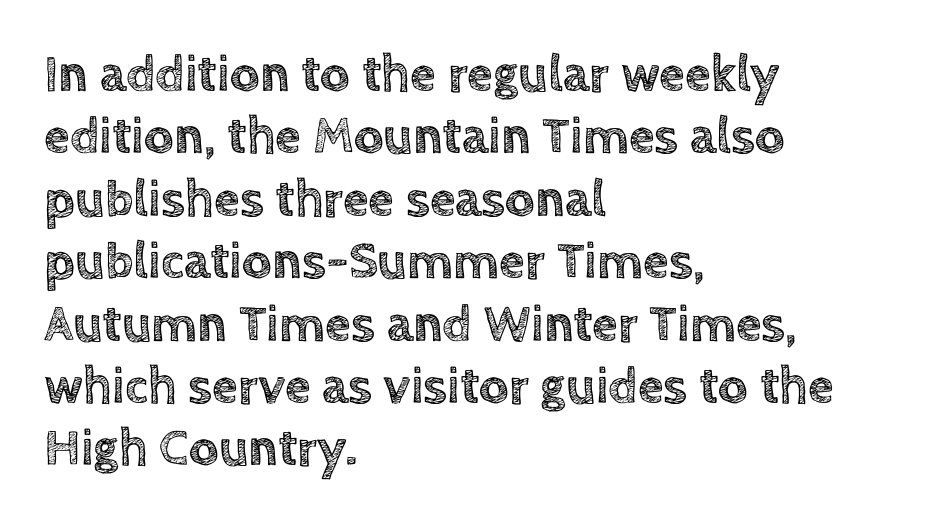
One-word summary of the alignment: left. This rendering leaves character spacing at its baseline value. Posture: upright roman. A bare baseline throughout the passage.
